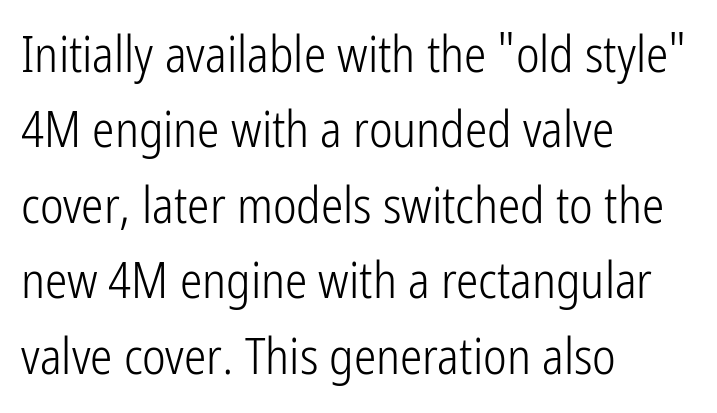
Q: Is the text bold? A: No.
Q: Is the text italic (slanted)? A: No, it is upright.
Q: Is the typeface a serif or a sans-serif typeface? A: Sans-serif.
Q: Is the text underlined? A: No.
Q: How is the paragraph aligned? A: Left-aligned.
Q: Is the spacing between letters normal or unusually wide? A: Normal.
Q: Is the spacing between lines tight, normal or loose? A: Normal.
Q: Width (condensed, normal, or wide)? A: Condensed.
Q: Stroke contrast? A: Low.
Q: x-height? A: Medium.
Q: Monospaced? A: No.
